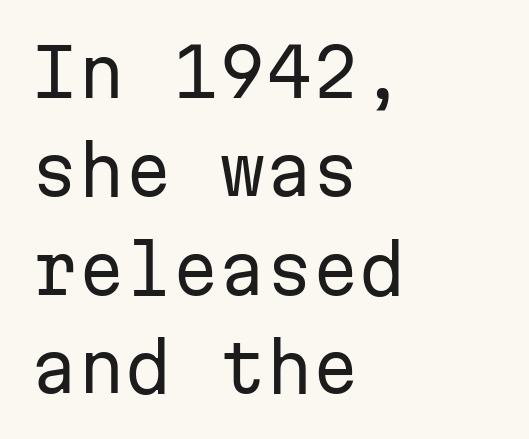
Q: Is the text bold? A: No.
Q: Is the text italic (slanted)? A: No, it is upright.
Q: Is the typeface a serif or a sans-serif typeface? A: Sans-serif.
Q: Is the text underlined? A: No.
Q: How is the paragraph aligned? A: Left-aligned.
Q: Is the spacing between letters normal or unusually wide? A: Normal.
Q: Is the spacing between lines tight, normal or loose? A: Normal.
Q: Width (condensed, normal, or wide)? A: Normal.
Q: Stroke contrast? A: Low.
Q: x-height? A: Medium.
Q: Monospaced? A: Yes.
